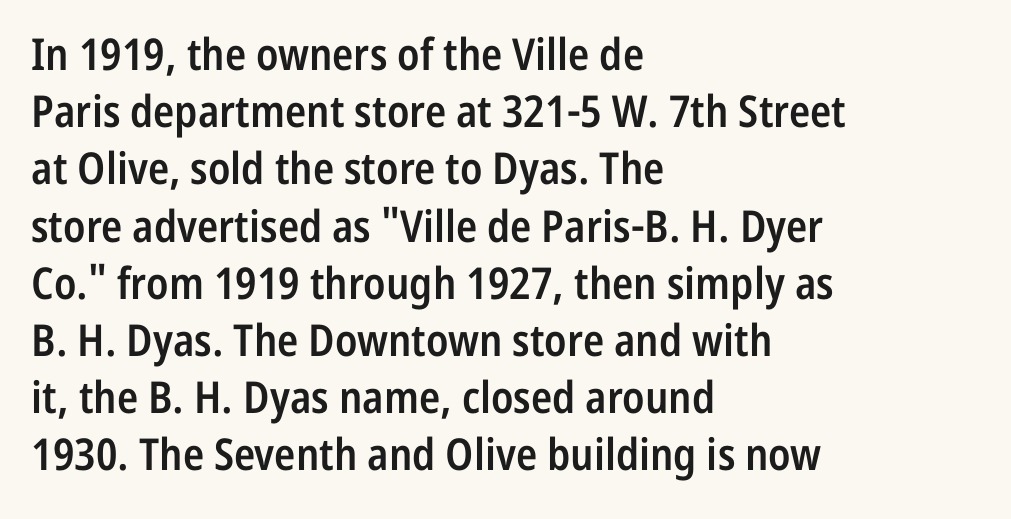
Q: Is the text bold? A: Semi-bold.
Q: Is the text italic (slanted)? A: No, it is upright.
Q: Is the typeface a serif or a sans-serif typeface? A: Sans-serif.
Q: Is the text underlined? A: No.
Q: How is the paragraph aligned? A: Left-aligned.
Q: Is the spacing between letters normal or unusually wide? A: Normal.
Q: Is the spacing between lines tight, normal or loose? A: Normal.
Q: Width (condensed, normal, or wide)? A: Condensed.
Q: Stroke contrast? A: Low.
Q: x-height? A: Medium.
Q: Monospaced? A: No.
